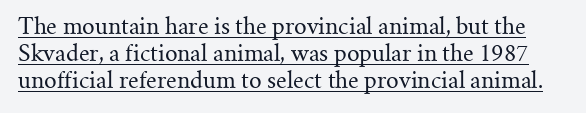
The image shows 22 px text type, upright; set line spacing 1.22x, normal letter spacing, underlined.
